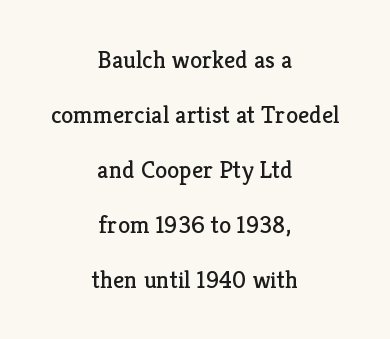
Q: Is the text bold? A: No.
Q: Is the text italic (slanted)? A: No, it is upright.
Q: Is the text underlined? A: No.
Q: How is the paragraph aligned? A: Centered.
Q: Is the spacing between letters normal or unusually wide? A: Normal.
Q: Is the spacing between lines tight, normal or loose? A: Loose.
